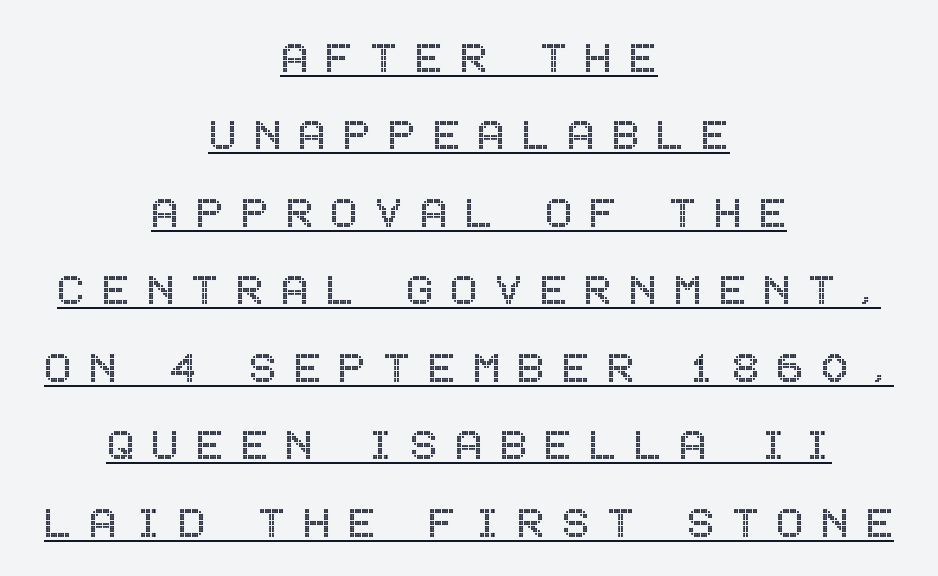
Q: Is the text italic (slanted)? A: No, it is upright.
Q: Is the text underlined? A: Yes.
Q: How is the paragraph aligned? A: Centered.
Q: Is the spacing between letters normal or unusually wide? A: Unusually wide.
Q: Is the spacing between lines tight, normal or loose? A: Normal.
Q: Width (condensed, normal, or wide)? A: Condensed.
Q: x-height? A: Large.
